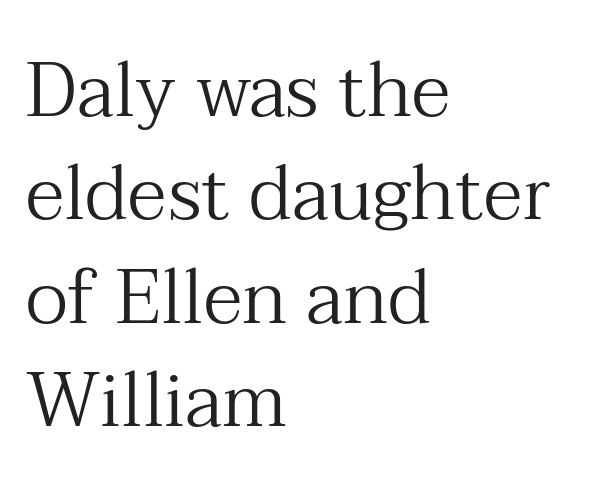
Q: Is the text bold? A: No.
Q: Is the text italic (slanted)? A: No, it is upright.
Q: Is the typeface a serif or a sans-serif typeface? A: Serif.
Q: Is the text underlined? A: No.
Q: How is the paragraph aligned? A: Left-aligned.
Q: Is the spacing between letters normal or unusually wide? A: Normal.
Q: Is the spacing between lines tight, normal or loose? A: Normal.
Q: Width (condensed, normal, or wide)? A: Normal.
Q: Stroke contrast? A: Medium.
Q: x-height? A: Medium.
Q: Monospaced? A: No.
